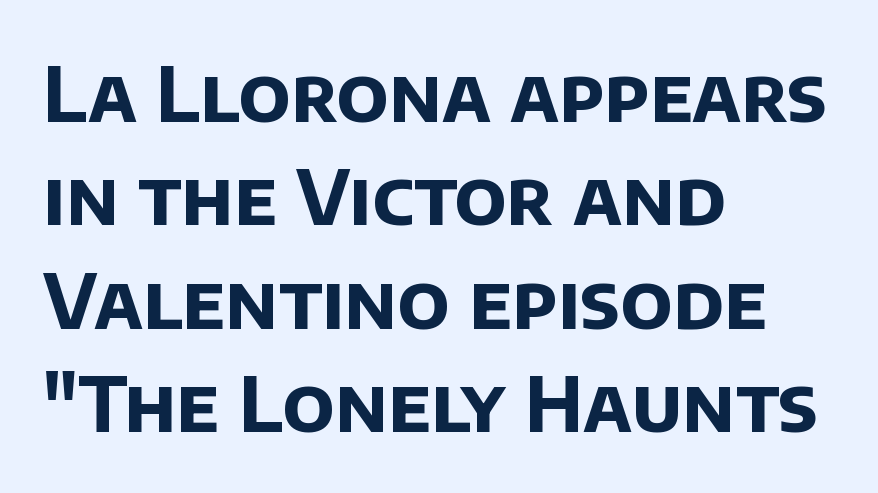
{"serif": "no", "bold": "yes", "weight": "bold", "width": "normal", "stroke_contrast": "low", "x_height": "large", "monospaced": "no", "underline": "no", "align": "left", "line_spacing": "normal", "line_spacing_ratio": 1.36, "letter_spacing": "normal", "letter_spacing_em": 0.0, "glyph_px": 76}
